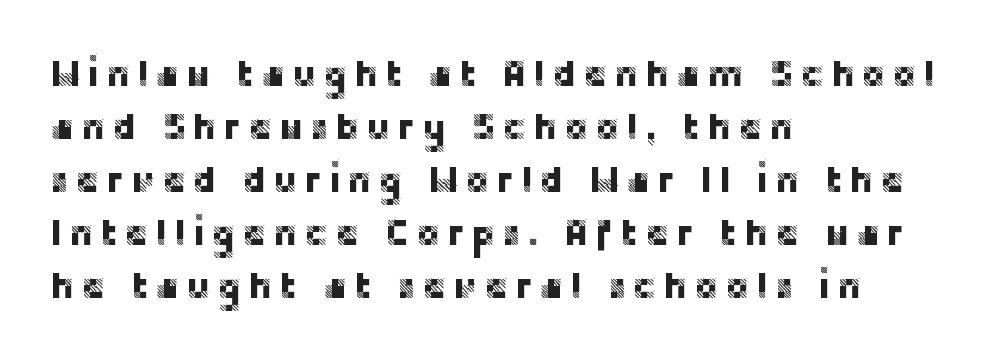
{"serif": "no", "italic": "no", "width": "normal", "stroke_contrast": "low", "x_height": "large", "monospaced": "no", "underline": "no", "align": "left", "line_spacing": "normal", "line_spacing_ratio": 1.43, "glyph_px": 37}
